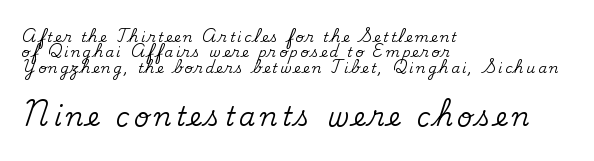
The image shows 26 px text type; set left-aligned, tight line spacing (1.1x), not underlined; the second (bottom) block is 1.86x larger.
